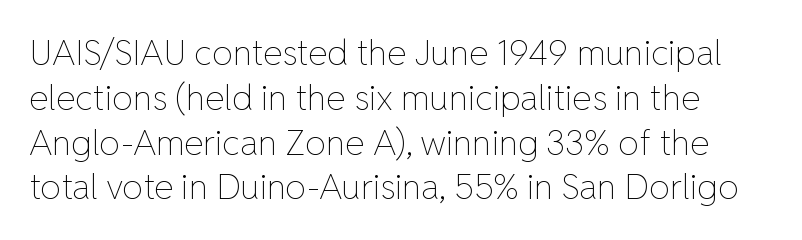
{"italic": "no", "bold": "no", "weight": "thin", "width": "normal", "stroke_contrast": "low", "x_height": "medium", "monospaced": "no", "underline": "no", "line_spacing": "normal", "line_spacing_ratio": 1.28, "letter_spacing": "normal", "letter_spacing_em": 0.0, "glyph_px": 35}
